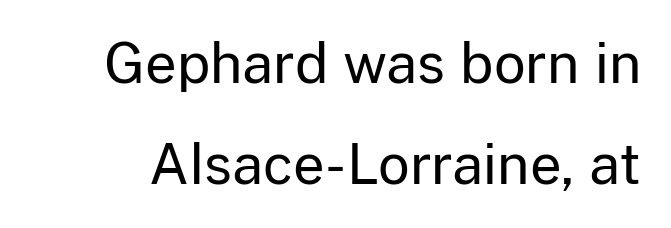
Q: Is the text bold? A: No.
Q: Is the text italic (slanted)? A: No, it is upright.
Q: Is the typeface a serif or a sans-serif typeface? A: Sans-serif.
Q: Is the text underlined? A: No.
Q: Is the spacing between letters normal or unusually wide? A: Normal.
Q: Width (condensed, normal, or wide)? A: Normal.
Q: Stroke contrast? A: Low.
Q: x-height? A: Medium.
Q: Monospaced? A: No.
